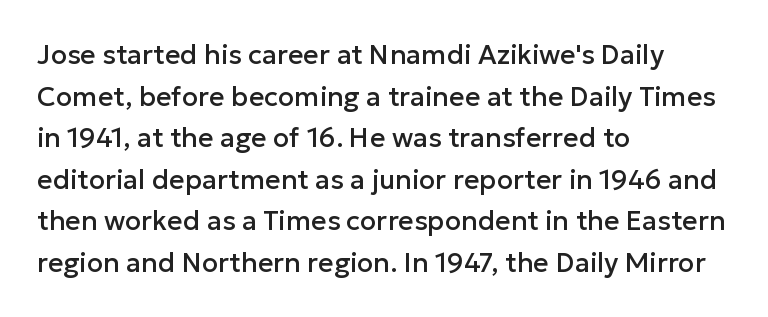
A typesetter would call this zero additional tracking. Line beginnings align vertically; line endings do not. The leading is moderate, giving the passage an even texture. No italicization has been applied; the sample stays upright. This rendering features lettering with no underline.
